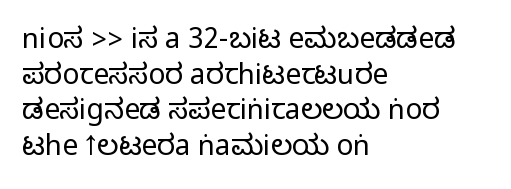
{"serif": "no", "italic": "no", "width": "condensed", "stroke_contrast": "medium", "monospaced": "no", "underline": "no", "align": "left", "line_spacing": "normal", "line_spacing_ratio": 1.27, "letter_spacing": "normal", "letter_spacing_em": 0.0, "glyph_px": 28}
